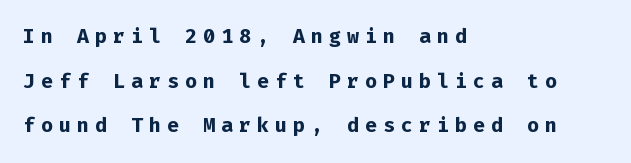
The image shows 20 px bold type, upright; set left-aligned, loose line spacing (2.23x), unusually wide letter spacing (+0.3 em), not underlined.
